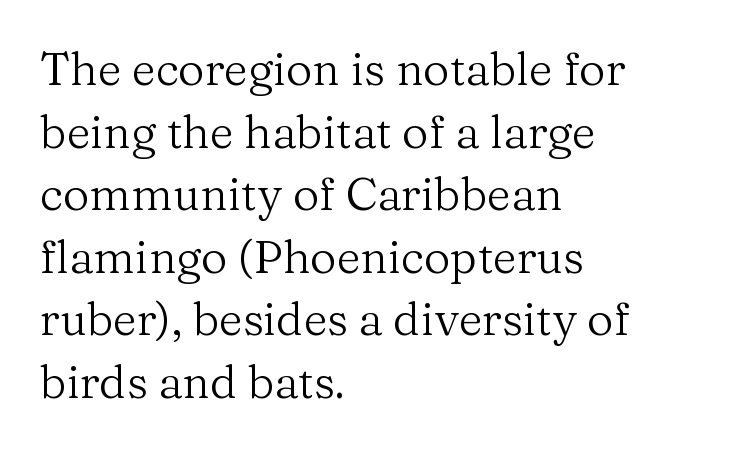
This sample uses an upright cut, with every glyph sitting square on the baseline. Letters rest on an invisible, unmarked baseline. Nothing unusual about the tracking: characters are spaced as the font intends. Letterform terminals end in serifs throughout the passage. One-word summary of the alignment: left. The face looks like a standard text weight, possibly lighter.
